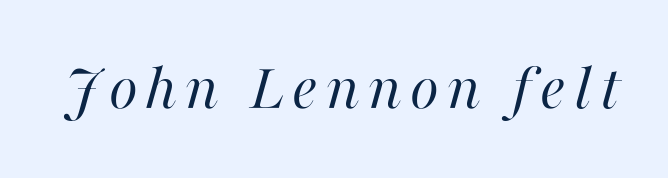
A clean baseline with only descenders dipping below it. Here the designer chose a conventional face with non-uniform glyph widths. Bold? No — there's no thickening of the strokes. You can tell it's italic because the verticals aren't actually vertical.
